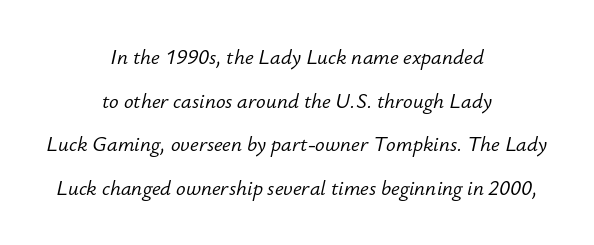
Q: Is the text bold? A: No.
Q: Is the text italic (slanted)? A: Yes, it leans right by about 12 degrees.
Q: Is the text underlined? A: No.
Q: How is the paragraph aligned? A: Centered.
Q: Is the spacing between letters normal or unusually wide? A: Normal.
Q: Is the spacing between lines tight, normal or loose? A: Loose.
